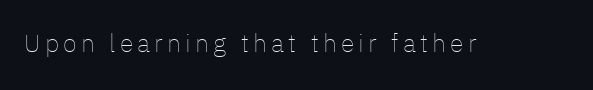
The image shows 25 px text type, upright; set not underlined.
